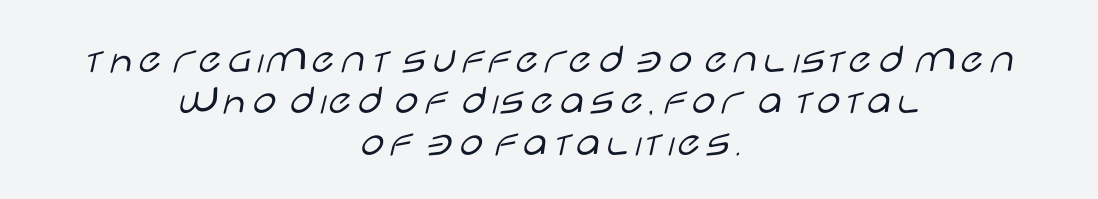
Q: Is the text bold? A: No.
Q: Is the text italic (slanted)? A: Yes.
Q: Is the typeface a serif or a sans-serif typeface? A: Sans-serif.
Q: Is the text underlined? A: No.
Q: How is the paragraph aligned? A: Centered.
Q: Is the spacing between letters normal or unusually wide? A: Normal.
Q: Is the spacing between lines tight, normal or loose? A: Tight.
Q: Width (condensed, normal, or wide)? A: Wide.
Q: Stroke contrast? A: Low.
Q: x-height? A: Large.
Q: Monospaced? A: No.
